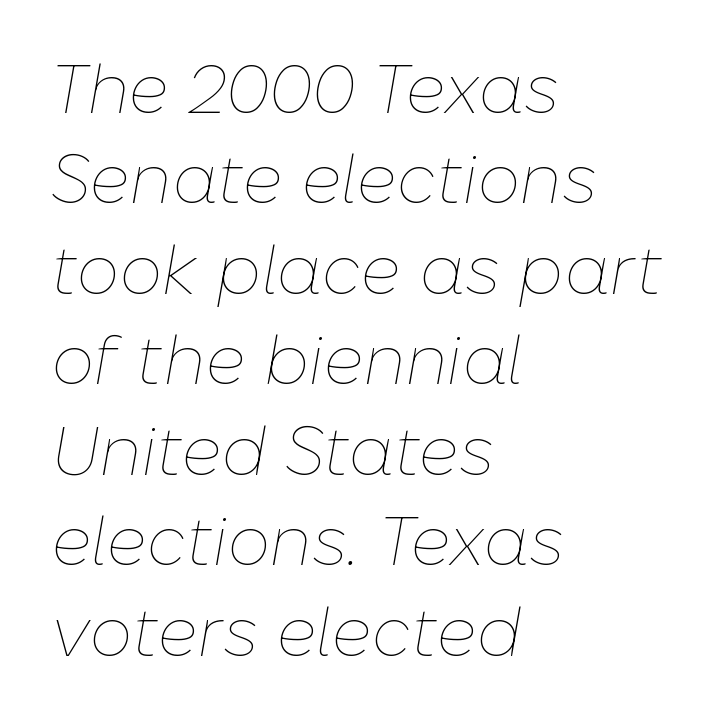
The image shows 68 px thin type, italic (leaning right); set left-aligned, normal line spacing (1.33x), normal letter spacing, not underlined; low stroke contrast and a medium x-height.
